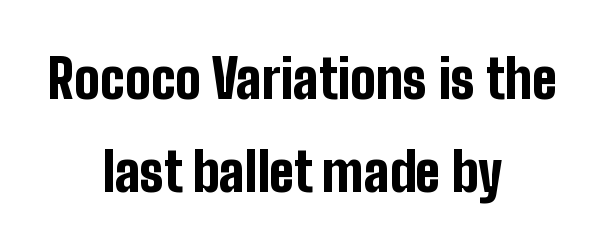
Examine the stroke ends and you'll find no serifs. Words float on clear page, feet unadorned. The glyphs have the mass of a bold cut. Which margin do the lines hug? Neither — every line sits in the middle.
